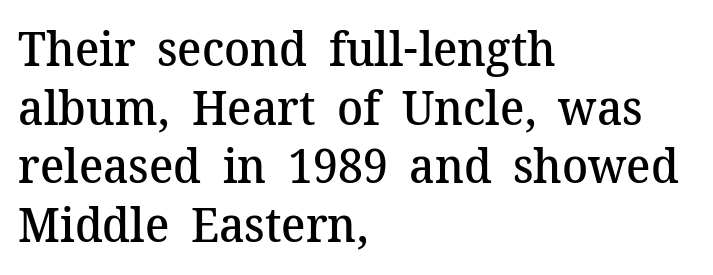
Q: Is the text bold? A: Semi-bold.
Q: Is the text italic (slanted)? A: No, it is upright.
Q: Is the typeface a serif or a sans-serif typeface? A: Serif.
Q: Is the text underlined? A: No.
Q: How is the paragraph aligned? A: Left-aligned.
Q: Is the spacing between letters normal or unusually wide? A: Normal.
Q: Width (condensed, normal, or wide)? A: Normal.
Q: Stroke contrast? A: Medium.
Q: x-height? A: Medium.
Q: Monospaced? A: No.
